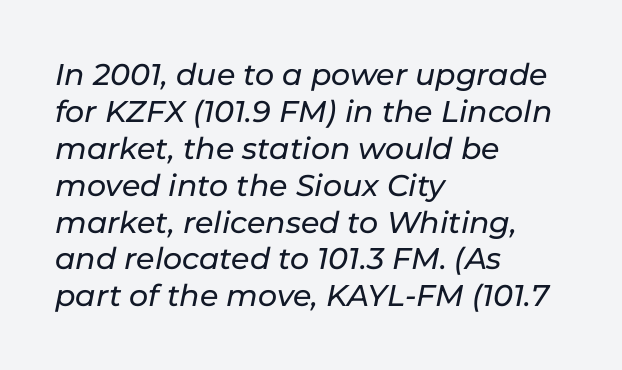
A typesetter would call this zero additional tracking. Nobody drew a line under any word here. Caption: multi-line text, flush left, ragged right. Looks like regular typesetting: each glyph gets only the width it needs.
